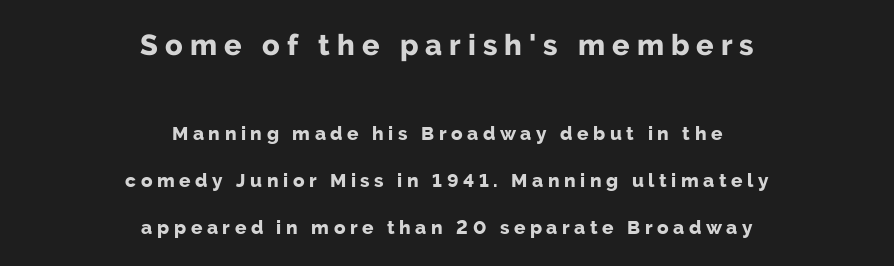
The font is running at its bold setting. The axis of the letterforms is exactly vertical. Rule under the text: the space is simply empty. Reading top to bottom, the characters get smaller at the block break. Is the letter spacing exaggerated? Yes — the characters are pushed far apart.
